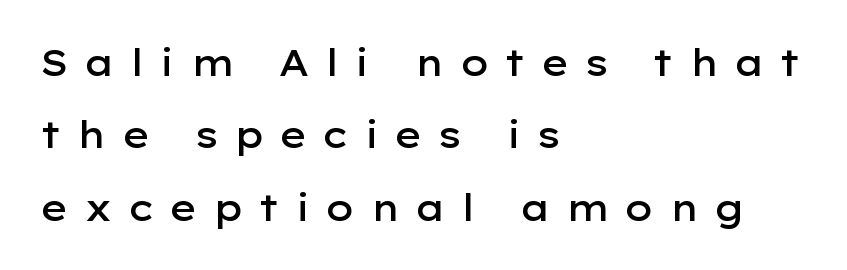
Q: Is the text bold? A: Semi-bold.
Q: Is the text italic (slanted)? A: No, it is upright.
Q: Is the typeface a serif or a sans-serif typeface? A: Sans-serif.
Q: Is the text underlined? A: No.
Q: How is the paragraph aligned? A: Left-aligned.
Q: Is the spacing between letters normal or unusually wide? A: Unusually wide.
Q: Is the spacing between lines tight, normal or loose? A: Loose.
Q: Width (condensed, normal, or wide)? A: Wide.
Q: Stroke contrast? A: Low.
Q: x-height? A: Medium.
Q: Monospaced? A: No.
